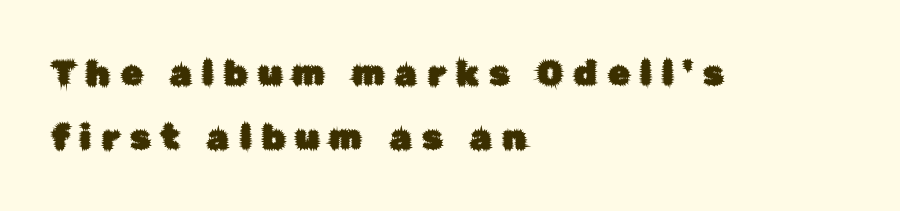
Q: Is the text italic (slanted)? A: No, it is upright.
Q: Is the typeface a serif or a sans-serif typeface? A: Sans-serif.
Q: Is the text underlined? A: No.
Q: How is the paragraph aligned? A: Left-aligned.
Q: Is the spacing between letters normal or unusually wide? A: Unusually wide.
Q: Width (condensed, normal, or wide)? A: Normal.
Q: Stroke contrast? A: Low.
Q: x-height? A: Medium.
Q: Monospaced? A: No.
